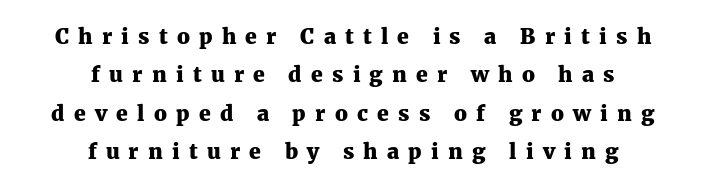
The image shows 21 px bold type, upright; set centered, line spacing 1.83x, unusually wide letter spacing (+0.44 em), not underlined.
